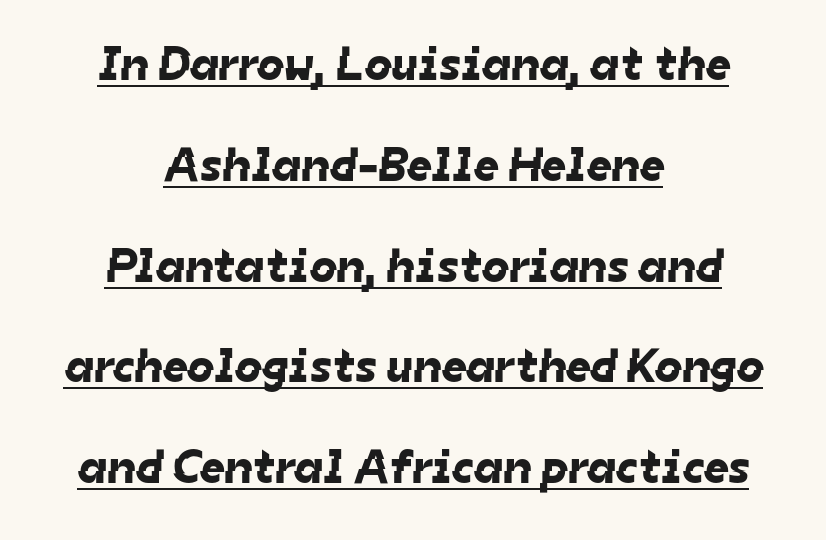
Q: Is the typeface a serif or a sans-serif typeface? A: Sans-serif.
Q: Is the text underlined? A: Yes.
Q: How is the paragraph aligned? A: Centered.
Q: Is the spacing between letters normal or unusually wide? A: Normal.
Q: Is the spacing between lines tight, normal or loose? A: Loose.
Q: Width (condensed, normal, or wide)? A: Normal.
Q: Stroke contrast? A: Low.
Q: x-height? A: Medium.
Q: Monospaced? A: No.
